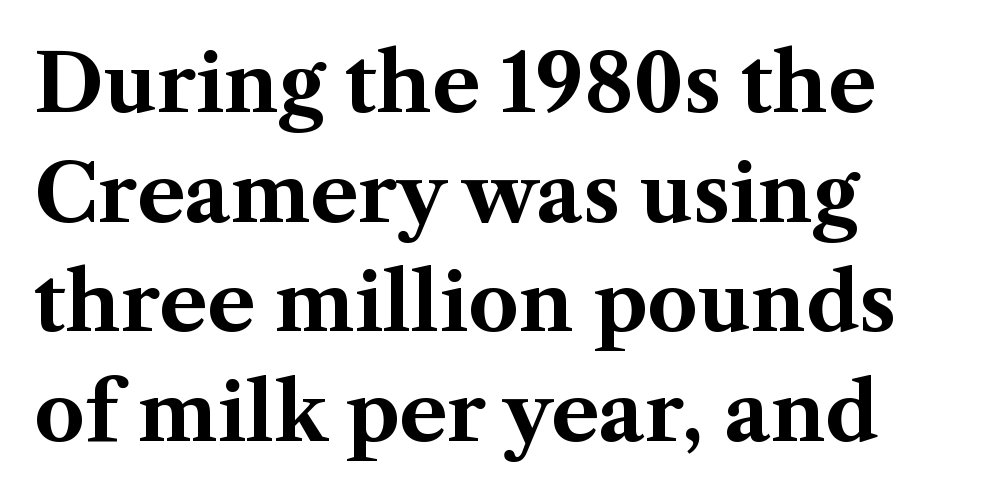
The image shows 80 px bold serif type, upright; set left-aligned, normal line spacing (1.37x), normal letter spacing, not underlined; medium stroke contrast and a medium x-height.
